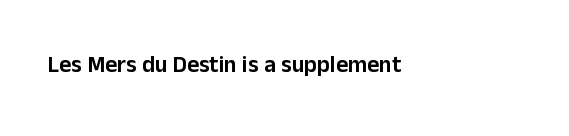
{"italic": "no", "underline": "no", "align": "left", "letter_spacing": "normal", "letter_spacing_em": 0.0, "glyph_px": 23}
